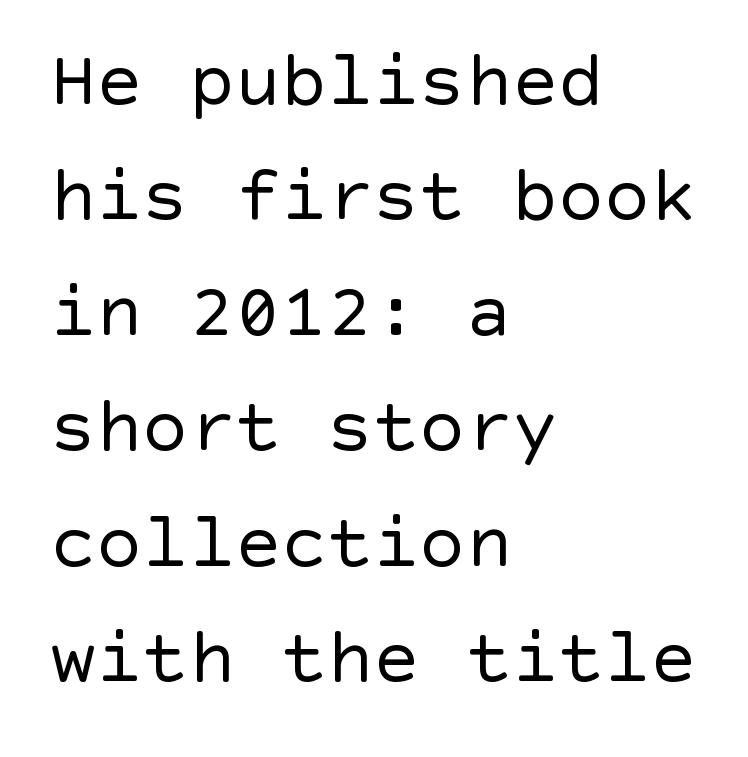
The image shows 77 px regular-weight sans-serif type, upright; set left-aligned, normal line spacing (1.5x), normal letter spacing, not underlined; a large x-height.
